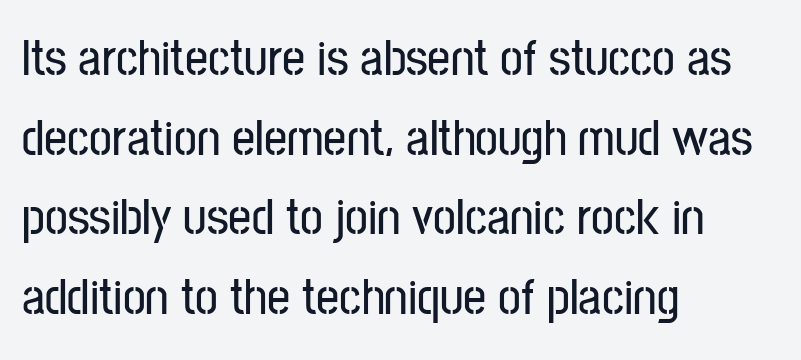
The image shows 51 px condensed sans-serif type, upright; set left-aligned, normal line spacing (1.56x), normal letter spacing, not underlined; low stroke contrast and a medium x-height.
